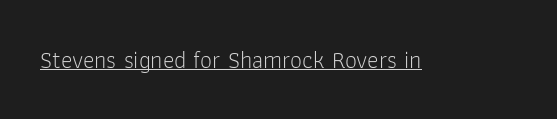
{"italic": "no", "bold": "no", "underline": "yes", "letter_spacing": "normal", "letter_spacing_em": 0.0, "glyph_px": 24}
